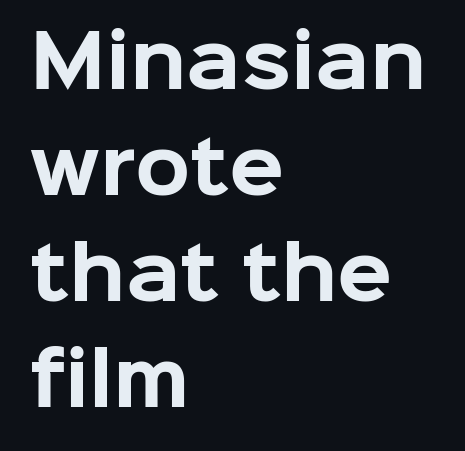
{"serif": "no", "italic": "no", "bold": "yes", "weight": "bold", "width": "normal", "stroke_contrast": "low", "x_height": "medium", "monospaced": "no", "underline": "no", "align": "left", "line_spacing": "normal", "line_spacing_ratio": 1.47, "letter_spacing": "normal", "letter_spacing_em": 0.0, "glyph_px": 72}
